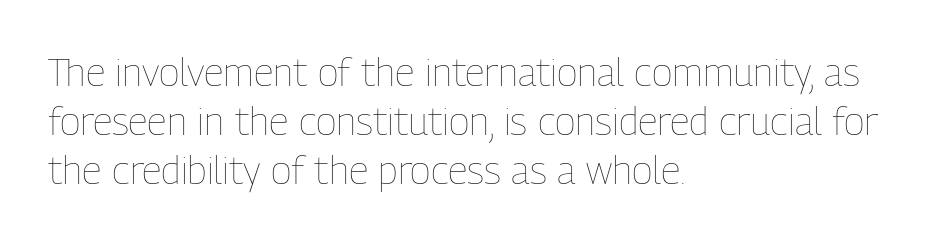
The image shows 39 px thin, condensed type, upright; set left-aligned, normal line spacing (1.26x), normal letter spacing, not underlined; low stroke contrast and a medium x-height.
